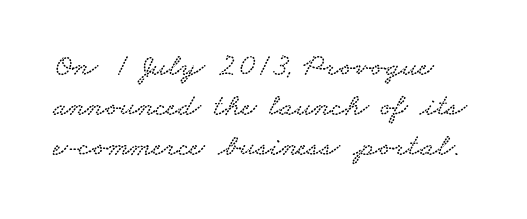
The text was rendered using a seriffed face with decorative stroke endings. The line texture is even and compact thanks to regular tracking. The passage shown is typed in a proportional face where columns would drift. Rule under the text: the space is simply empty. Whoever set this chose a conventional vertical rhythm.
